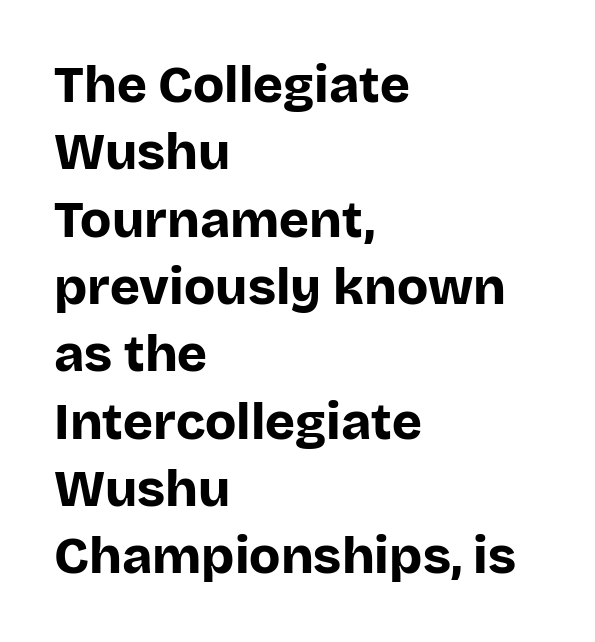
Inter-character spacing is left at the font's built-in metrics. This block has exactly the height ordinary leading produces. Letters rest on an invisible, unmarked baseline. The rendering uses natural spacing where letterforms have individual widths. Notice how thick the strokes are: this is what a full bold looks like. Layout note: lines flush left.
